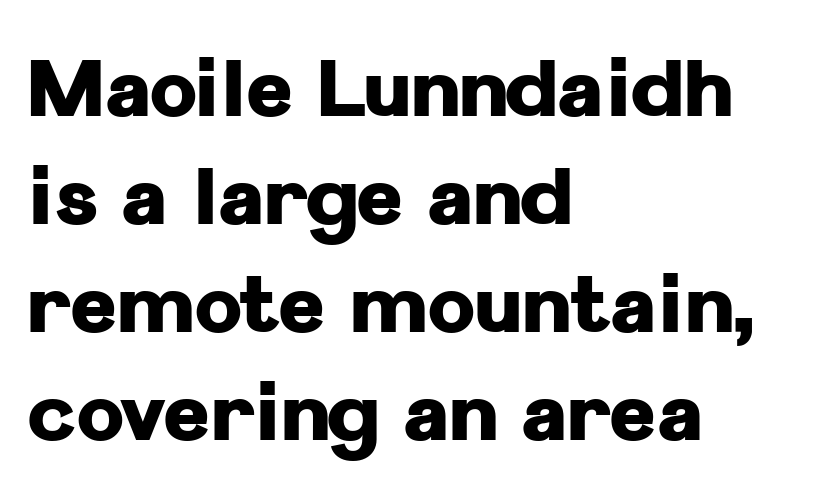
Q: Is the text bold? A: Yes.
Q: Is the text italic (slanted)? A: No, it is upright.
Q: Is the typeface a serif or a sans-serif typeface? A: Sans-serif.
Q: Is the text underlined? A: No.
Q: How is the paragraph aligned? A: Left-aligned.
Q: Is the spacing between letters normal or unusually wide? A: Normal.
Q: Is the spacing between lines tight, normal or loose? A: Normal.
Q: Width (condensed, normal, or wide)? A: Normal.
Q: Stroke contrast? A: Low.
Q: x-height? A: Medium.
Q: Monospaced? A: No.
